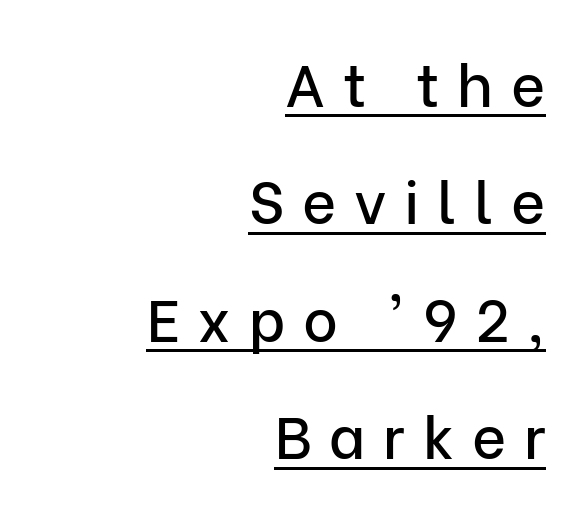
{"serif": "no", "italic": "no", "width": "normal", "stroke_contrast": "low", "x_height": "medium", "monospaced": "no", "underline": "yes", "align": "right", "line_spacing": "loose", "line_spacing_ratio": 1.99, "letter_spacing": "wide", "letter_spacing_em": 0.3, "glyph_px": 59}
